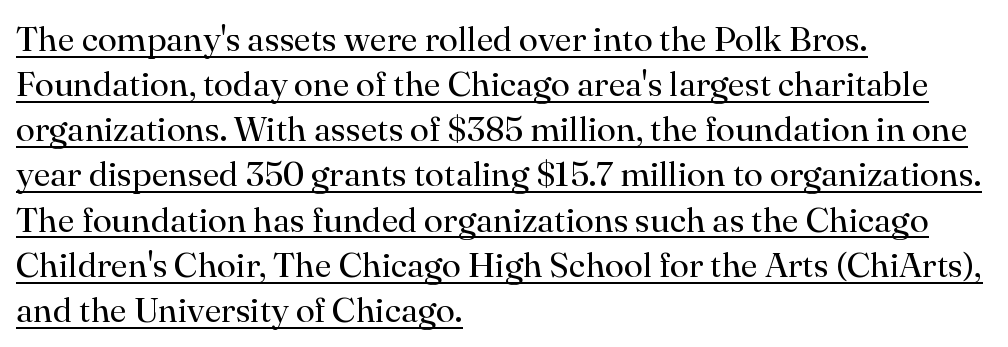
{"serif": "yes", "italic": "no", "bold": "no", "weight": "regular", "width": "normal", "stroke_contrast": "high", "x_height": "small", "monospaced": "no", "underline": "yes", "align": "left", "line_spacing": "normal", "line_spacing_ratio": 1.29, "letter_spacing": "normal", "letter_spacing_em": 0.0, "glyph_px": 35}
